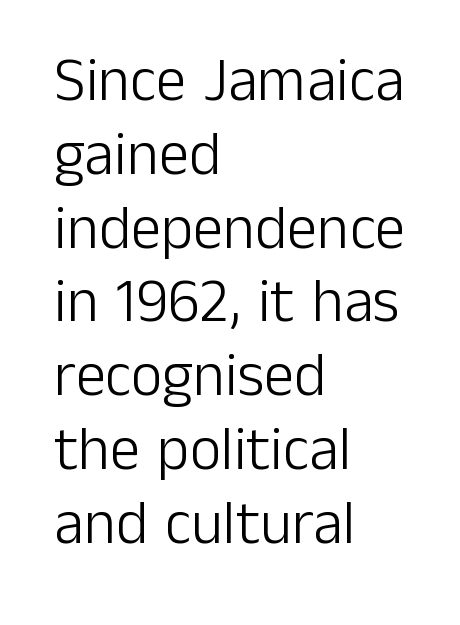
{"serif": "no", "italic": "no", "bold": "no", "weight": "light", "width": "normal", "stroke_contrast": "low", "x_height": "medium", "monospaced": "no", "underline": "no", "align": "left", "line_spacing_ratio": 1.21, "letter_spacing": "normal", "letter_spacing_em": 0.0, "glyph_px": 61}
